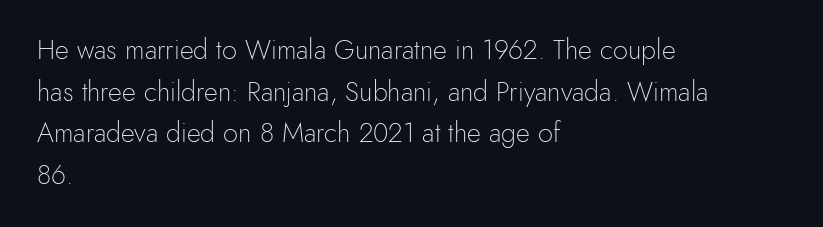
{"italic": "no", "bold": "no", "underline": "no", "align": "left", "line_spacing": "normal", "line_spacing_ratio": 1.54, "letter_spacing": "normal", "letter_spacing_em": 0.0, "glyph_px": 27}
